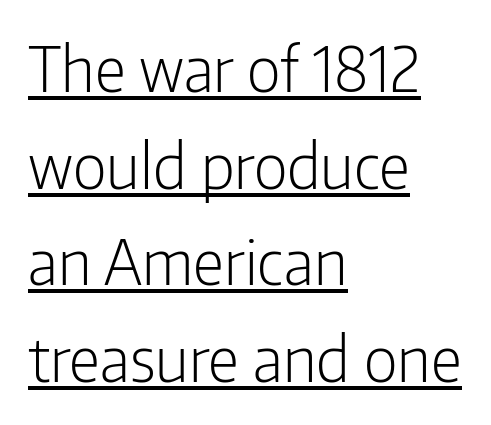
Looks like regular typesetting: each glyph gets only the width it needs. No extra tracking has been applied to these lines. Type style note: lacks serifs. Stroke thickness stays within the range of a standard reading face or lighter. You can tell it's not italic because the verticals are truly vertical. Each line starts at the same left margin while the right side varies.
